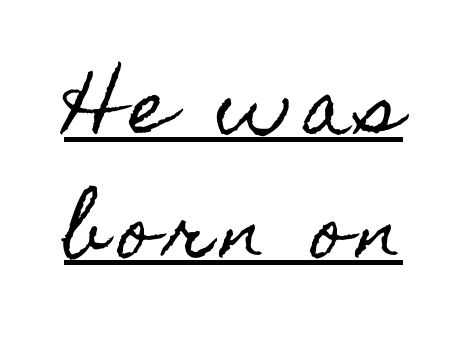
The image shows 72 px condensed type; set line spacing 1.71x, underlined; a small x-height.
